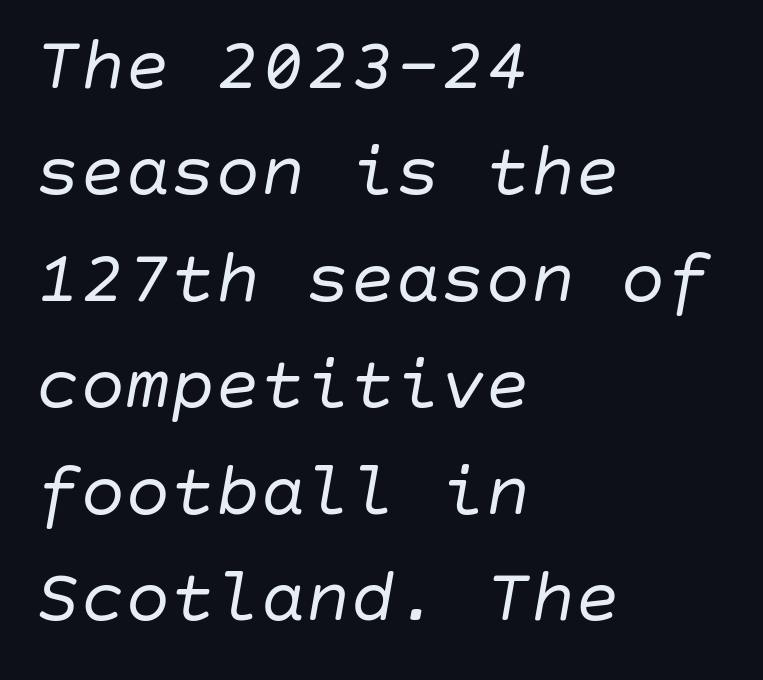
{"italic": "yes", "lean": "right", "slant_degrees": 10, "bold": "no", "weight": "regular", "width": "normal", "stroke_contrast": "low", "x_height": "large", "underline": "no", "align": "left", "line_spacing": "normal", "line_spacing_ratio": 1.42, "letter_spacing": "normal", "letter_spacing_em": 0.0, "glyph_px": 75}
